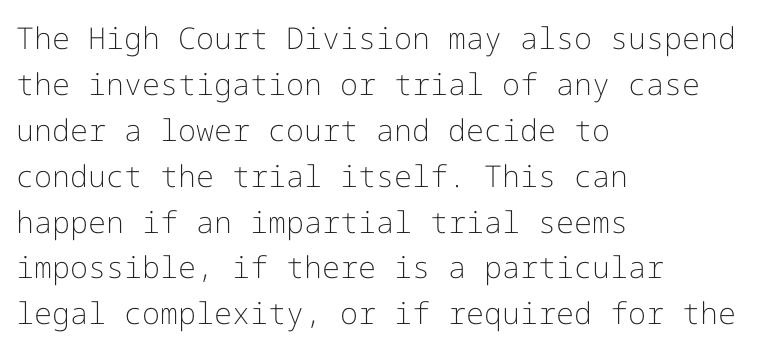
The image shows 30 px light sans-serif type, upright; set left-aligned, normal line spacing (1.53x), normal letter spacing, not underlined; low stroke contrast and a medium x-height.
